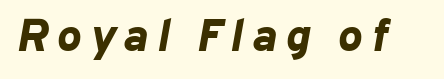
Proportional: the letters do not fall into vertical columns. The face used here has a pronounced slope to its letters. This rendering features lettering with no underline. Heft: maximum for text — a bold.
